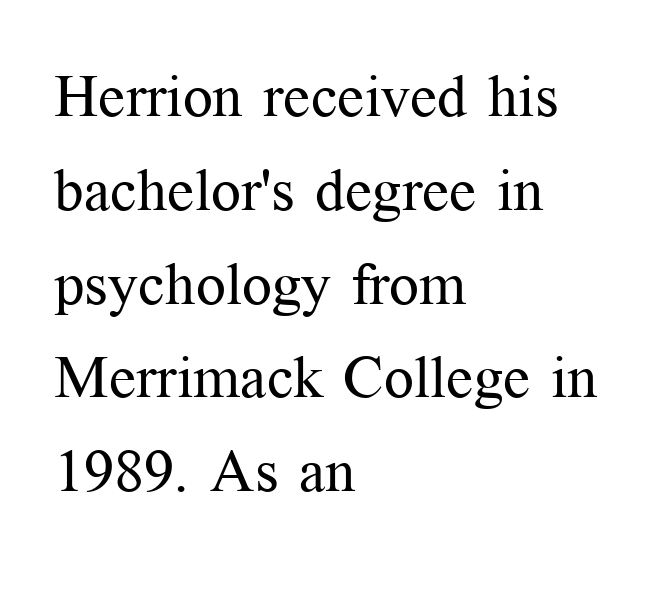
Q: Is the text bold? A: No.
Q: Is the text italic (slanted)? A: No, it is upright.
Q: Is the typeface a serif or a sans-serif typeface? A: Serif.
Q: Is the text underlined? A: No.
Q: How is the paragraph aligned? A: Left-aligned.
Q: Is the spacing between letters normal or unusually wide? A: Normal.
Q: Is the spacing between lines tight, normal or loose? A: Normal.
Q: Width (condensed, normal, or wide)? A: Normal.
Q: Stroke contrast? A: Medium.
Q: x-height? A: Medium.
Q: Monospaced? A: No.
